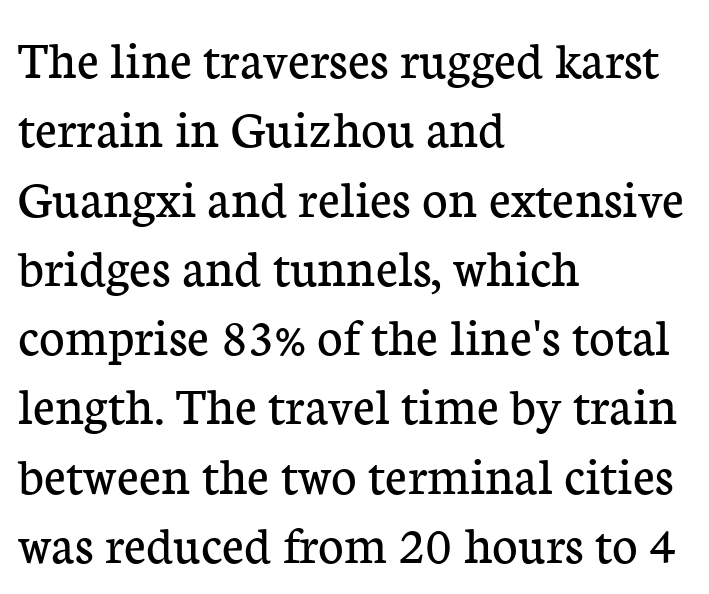
A typesetter would call this zero additional tracking. Is this a fixed-width face? No — the glyphs have proportional, varying widths. The letterforms sit at book weight or below. In CSS terms this would be text-align: left. The text was rendered using a seriffed face with decorative stroke endings.
